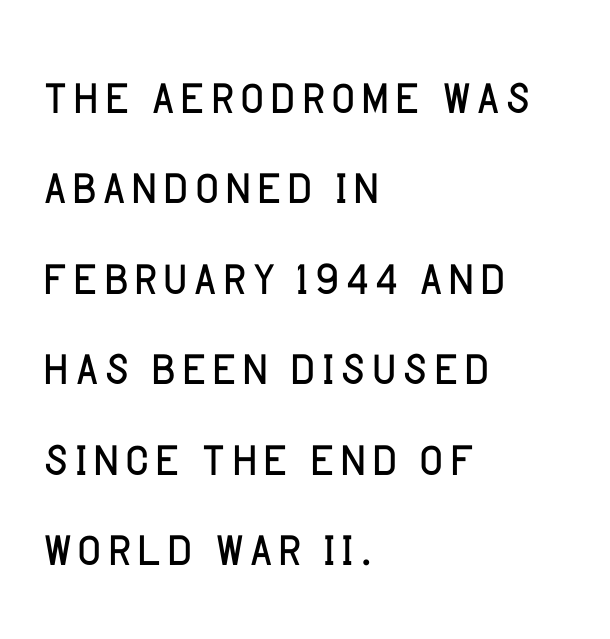
The vertical gap from one line to the next is medium. The paragraph shown leans on its left margin. Students, note that the glyphs here touch the page at normal intervals. Unlike italic type, these characters show no tilt at all. Unbolded letterforms with no extra heft.
